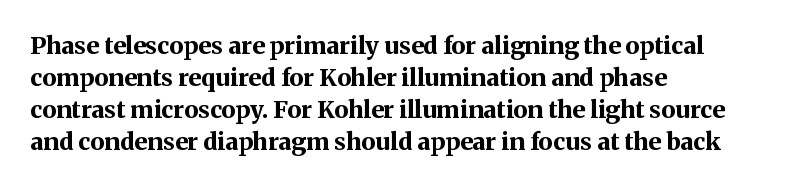
Q: Is the text bold? A: Yes.
Q: Is the text italic (slanted)? A: No, it is upright.
Q: Is the text underlined? A: No.
Q: How is the paragraph aligned? A: Left-aligned.
Q: Is the spacing between letters normal or unusually wide? A: Normal.
Q: Is the spacing between lines tight, normal or loose? A: Normal.
